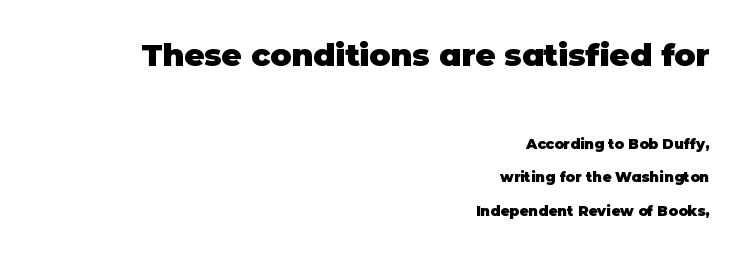
{"serif": "no", "italic": "no", "bold": "yes", "weight": "heavy", "width": "normal", "stroke_contrast": "low", "x_height": "large", "monospaced": "no", "underline": "no", "align": "right", "line_spacing": "loose", "line_spacing_ratio": 2.41, "letter_spacing": "normal", "letter_spacing_em": 0.0, "larger_block": "first", "size_ratio": 2.21, "glyph_px": 31}
